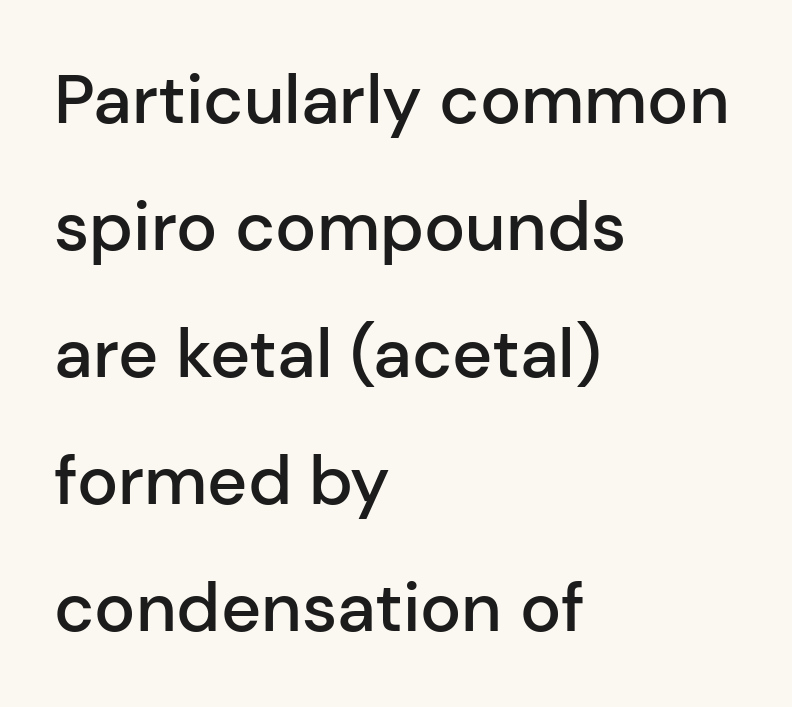
A typesetter would label this face a sans. Beneath every word, the page is bare. These lines are rendered in a variable-pitch font. The ragged edge is on the right, which tells us the setting is flush left.
